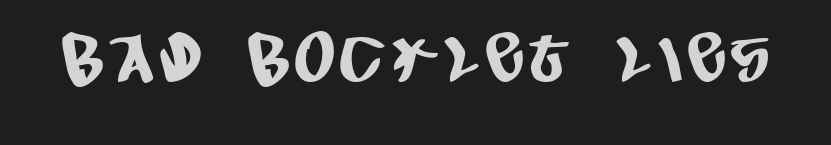
The image shows 68 px condensed sans-serif type; set not underlined; low stroke contrast and a large x-height.
